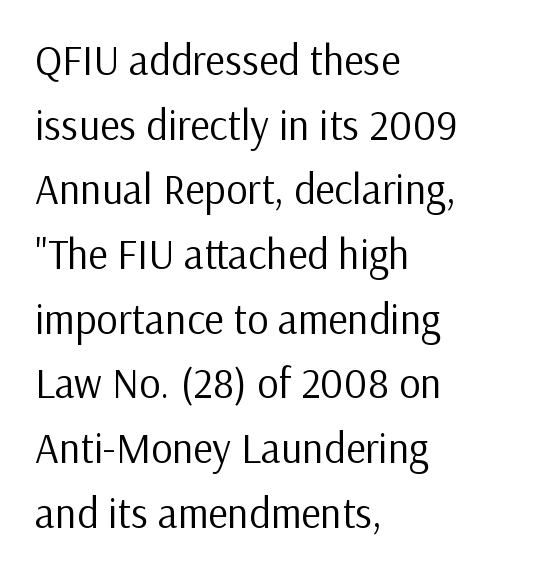
When letters stand straight like this, we call the style roman or upright. Teacher's note: observe the even left margin — that is flush-left alignment. The line-height multiplier appears to be the usual default. The passage shown is not underscored anywhere.
